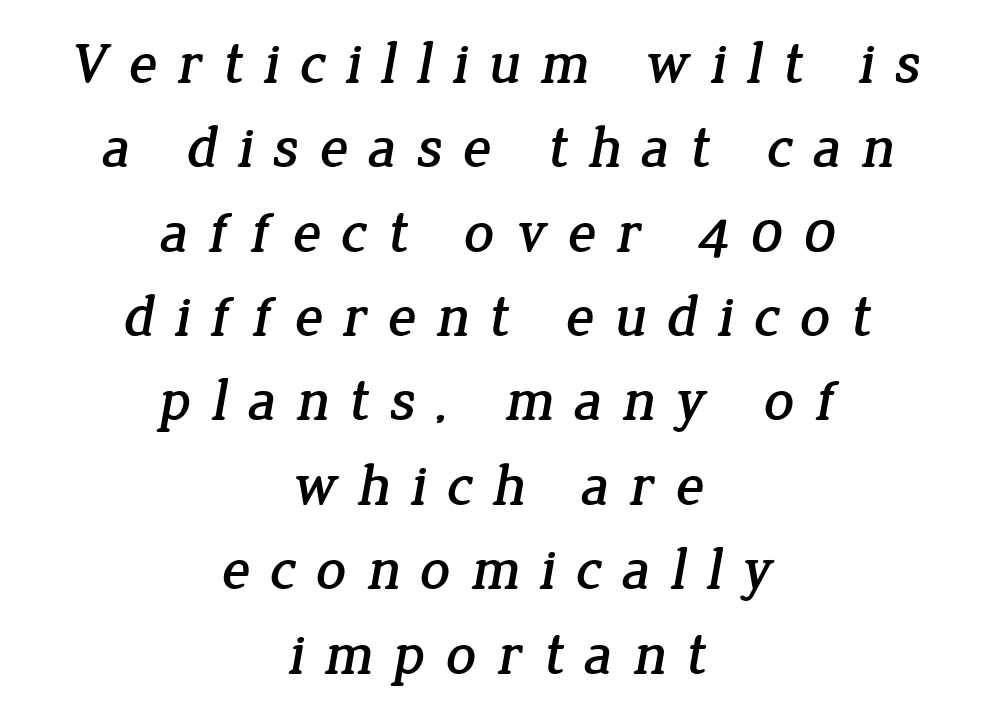
The image shows 59 px serif type; set centered, normal line spacing (1.43x), unusually wide letter spacing (+0.33 em), not underlined; low stroke contrast and a medium x-height.
